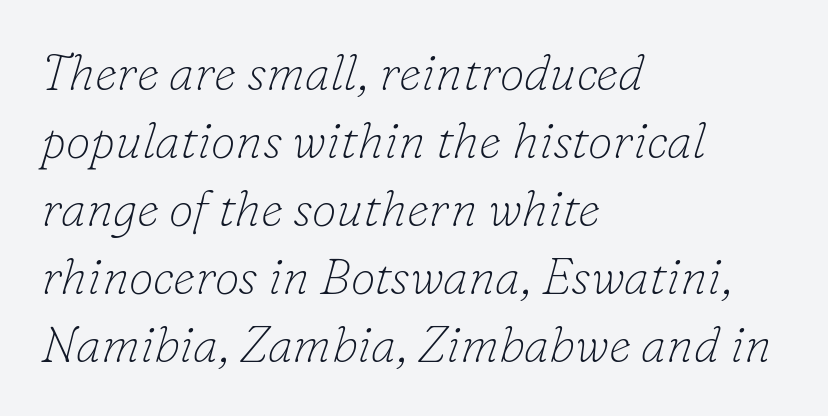
The image shows 50 px thin serif type, italic (leaning right); set left-aligned, normal line spacing (1.36x), normal letter spacing, not underlined; low stroke contrast and a small x-height.
